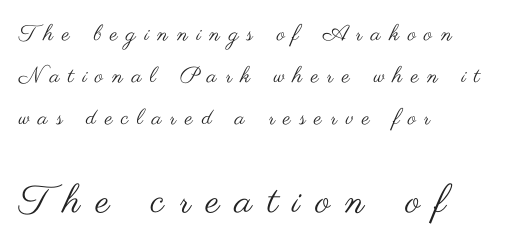
The image shows 39 px regular-weight, wide sans-serif type; set left-aligned, loose line spacing (1.9x), unusually wide letter spacing (+0.39 em), not underlined; the second (bottom) block is 1.77x larger; medium stroke contrast and a small x-height.
